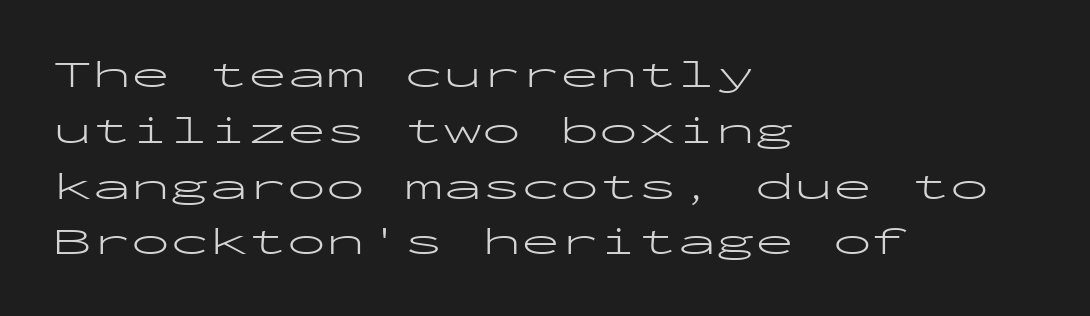
Layout note: lines flush left. The tracking reads as untouched default to a designer's eye. Notice how descenders clear the ascenders below comfortably — that's standard leading. This sample has the even, mechanical cadence of fixed-width lettering. Posture: straight, roman, zero tilt. Plain, unruled lines of type.
